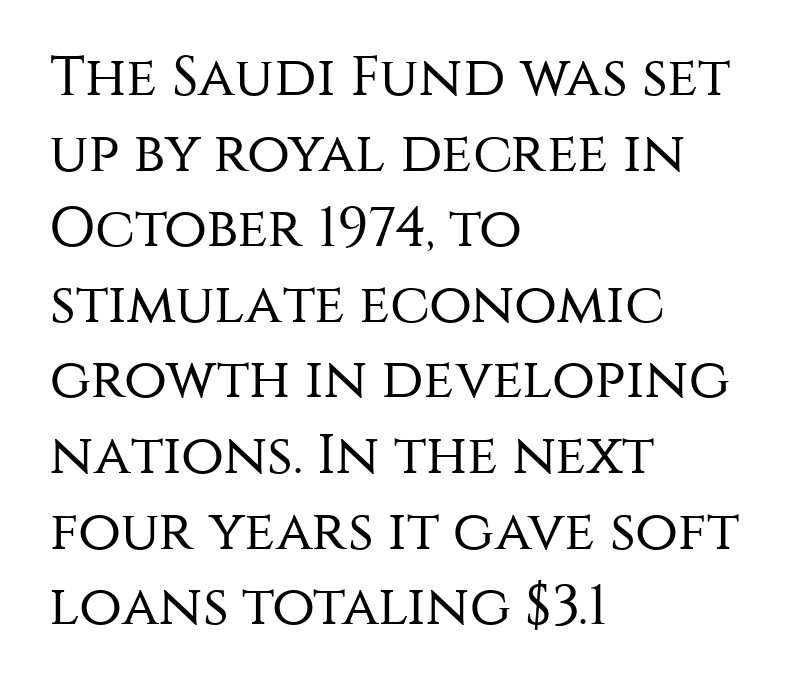
The image shows 56 px regular-weight sans-serif type, upright; set left-aligned, normal line spacing (1.35x), normal letter spacing, not underlined; medium stroke contrast and a large x-height.
